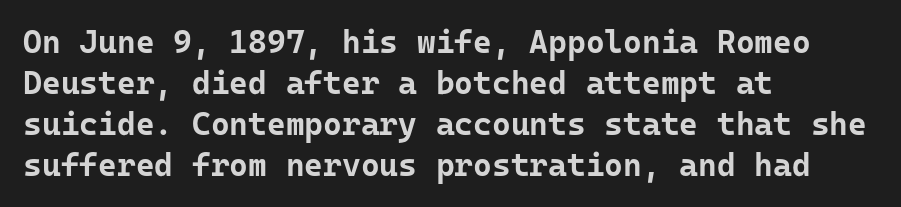
Q: Is the text bold? A: Yes.
Q: Is the text italic (slanted)? A: No, it is upright.
Q: Is the typeface a serif or a sans-serif typeface? A: Sans-serif.
Q: Is the text underlined? A: No.
Q: How is the paragraph aligned? A: Left-aligned.
Q: Is the spacing between letters normal or unusually wide? A: Normal.
Q: Is the spacing between lines tight, normal or loose? A: Normal.
Q: Width (condensed, normal, or wide)? A: Normal.
Q: Stroke contrast? A: Low.
Q: x-height? A: Medium.
